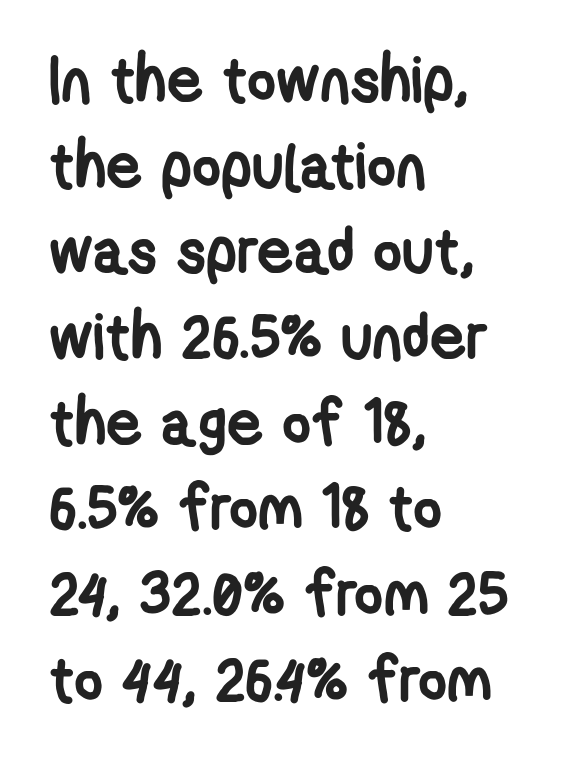
Q: Is the text bold? A: Yes.
Q: Is the typeface a serif or a sans-serif typeface? A: Sans-serif.
Q: Is the text underlined? A: No.
Q: How is the paragraph aligned? A: Left-aligned.
Q: Is the spacing between letters normal or unusually wide? A: Normal.
Q: Is the spacing between lines tight, normal or loose? A: Normal.
Q: Width (condensed, normal, or wide)? A: Condensed.
Q: Stroke contrast? A: Low.
Q: x-height? A: Medium.
Q: Monospaced? A: No.
